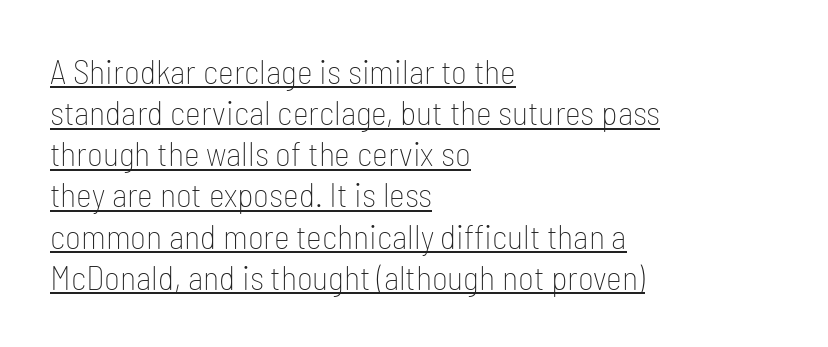
Check the space under the baseline: a stroke is drawn there. A typesetter would mark this as roman, not italic. You could not count columns in this text — the font is proportionally spaced. This sample uses a sans-serif face. A typesetter would call this zero additional tracking. The lines are quadded left.
